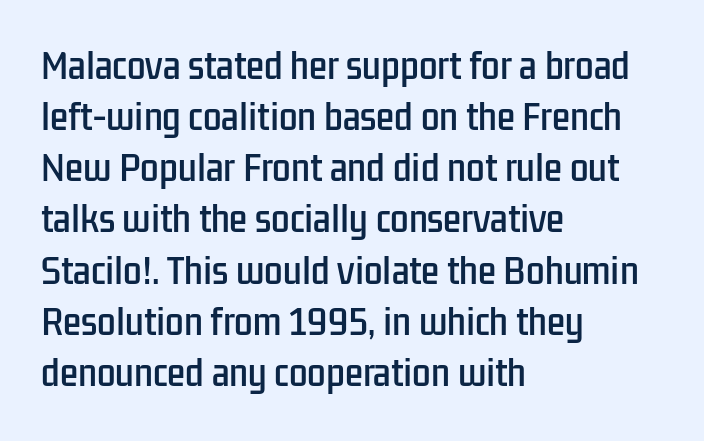
Q: Is the text italic (slanted)? A: No, it is upright.
Q: Is the typeface a serif or a sans-serif typeface? A: Sans-serif.
Q: Is the text underlined? A: No.
Q: How is the paragraph aligned? A: Left-aligned.
Q: Is the spacing between letters normal or unusually wide? A: Normal.
Q: Is the spacing between lines tight, normal or loose? A: Normal.
Q: Width (condensed, normal, or wide)? A: Condensed.
Q: Stroke contrast? A: Low.
Q: x-height? A: Medium.
Q: Monospaced? A: No.
